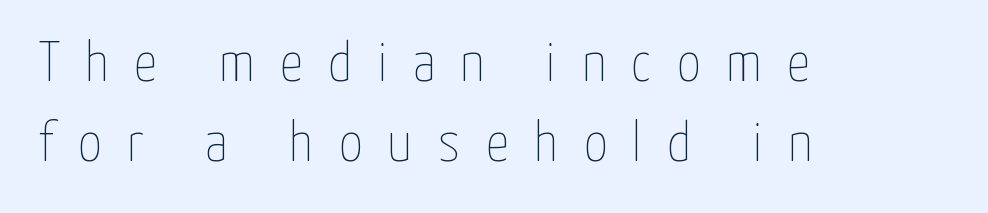
The image shows 57 px thin, condensed type, upright; set left-aligned, normal line spacing (1.41x), unusually wide letter spacing (+0.45 em), not underlined; low stroke contrast and a medium x-height.
